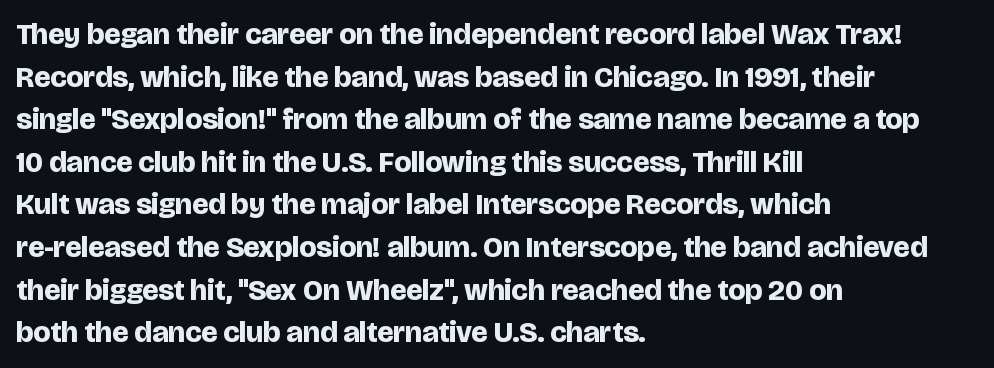
{"serif": "no", "italic": "no", "bold": "yes", "weight": "bold", "width": "normal", "stroke_contrast": "low", "x_height": "large", "monospaced": "no", "underline": "no", "align": "left", "line_spacing": "normal", "line_spacing_ratio": 1.42, "letter_spacing": "normal", "letter_spacing_em": 0.0, "glyph_px": 30}
